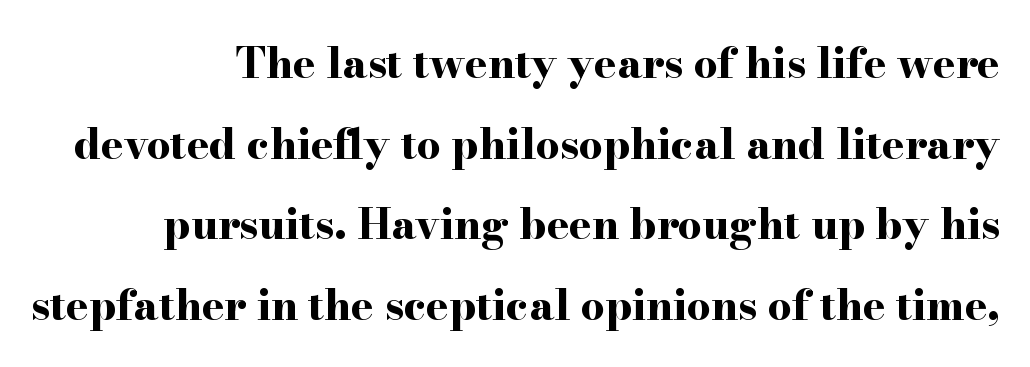
{"serif": "yes", "italic": "no", "bold": "yes", "weight": "bold", "width": "wide", "stroke_contrast": "high", "x_height": "small", "monospaced": "no", "underline": "no", "align": "right", "line_spacing": "loose", "line_spacing_ratio": 1.92, "letter_spacing": "normal", "letter_spacing_em": 0.0, "glyph_px": 42}
